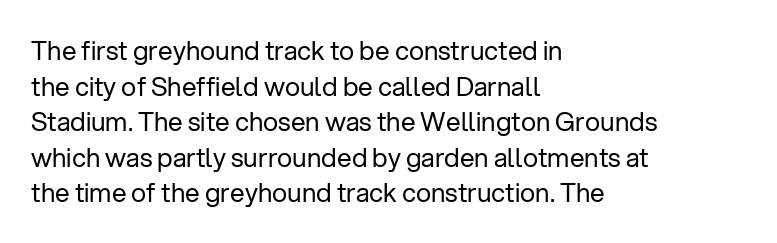
The image shows 26 px text type, upright; set left-aligned, normal line spacing (1.37x), normal letter spacing, not underlined.
